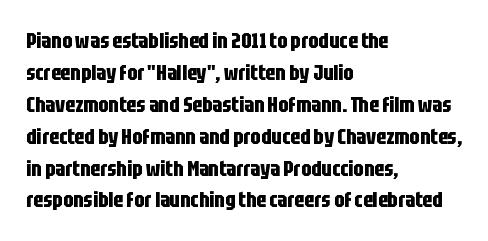
{"italic": "no", "bold": "yes", "underline": "no", "align": "left", "line_spacing": "normal", "line_spacing_ratio": 1.45, "letter_spacing": "normal", "letter_spacing_em": 0.0, "glyph_px": 22}
